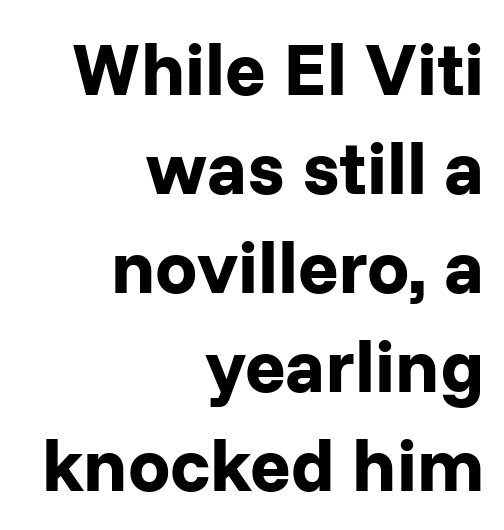
The image shows 75 px bold sans-serif type, upright; set right-aligned, normal line spacing (1.32x), normal letter spacing, not underlined; low stroke contrast and a medium x-height.
